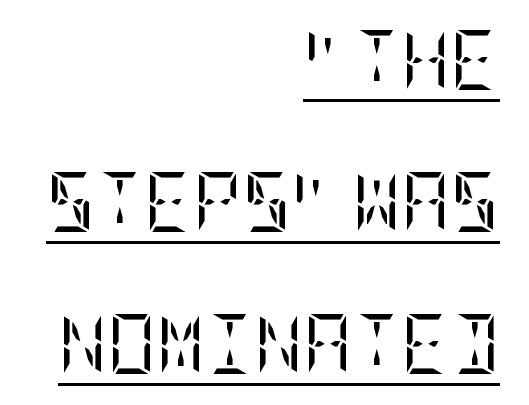
{"serif": "yes", "italic": "no", "bold": "no", "weight": "regular", "width": "condensed", "stroke_contrast": "low", "x_height": "large", "underline": "yes", "align": "right", "line_spacing": "loose", "line_spacing_ratio": 2.37, "letter_spacing": "normal", "letter_spacing_em": 0.0, "glyph_px": 60}
